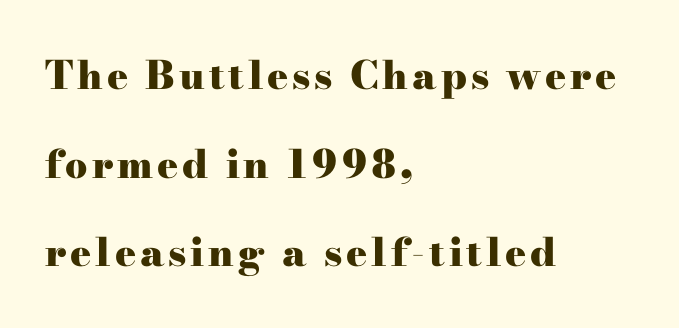
A dark, heavy texture on the line: the type is bold. This sample has the flowing, uneven cadence of proportional lettering. A clean baseline with only descenders dipping below it. Horizontally, the lines are justified to the leading edge only. Quick note: interline space is abundant. The lettering holds an erect, upright posture throughout.
